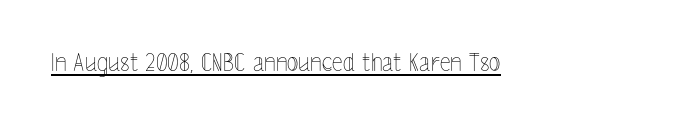
Underlined type. When letters stand straight like this, we call the style roman or upright. The line texture is even and compact thanks to regular tracking. The strokes carry an ordinary text weight at most.
